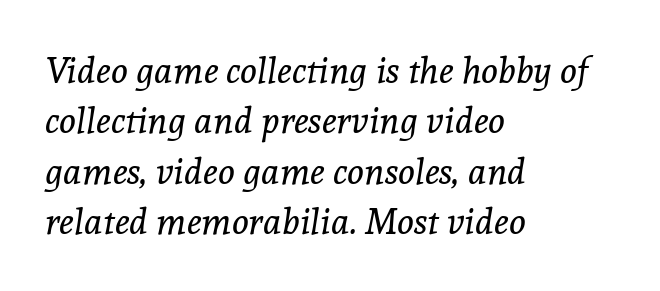
Q: Is the text bold? A: No.
Q: Is the text italic (slanted)? A: Yes, it leans right by about 8 degrees.
Q: Is the typeface a serif or a sans-serif typeface? A: Serif.
Q: Is the text underlined? A: No.
Q: How is the paragraph aligned? A: Left-aligned.
Q: Is the spacing between letters normal or unusually wide? A: Normal.
Q: Is the spacing between lines tight, normal or loose? A: Normal.
Q: Width (condensed, normal, or wide)? A: Normal.
Q: x-height? A: Medium.
Q: Monospaced? A: No.
